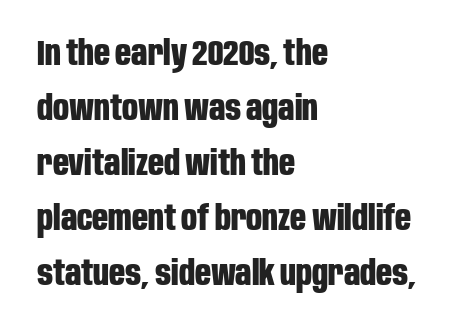
Q: Is the text bold? A: Yes.
Q: Is the text italic (slanted)? A: No, it is upright.
Q: Is the typeface a serif or a sans-serif typeface? A: Sans-serif.
Q: Is the text underlined? A: No.
Q: How is the paragraph aligned? A: Left-aligned.
Q: Is the spacing between letters normal or unusually wide? A: Normal.
Q: Is the spacing between lines tight, normal or loose? A: Normal.
Q: Width (condensed, normal, or wide)? A: Condensed.
Q: Stroke contrast? A: Low.
Q: x-height? A: Large.
Q: Monospaced? A: No.
